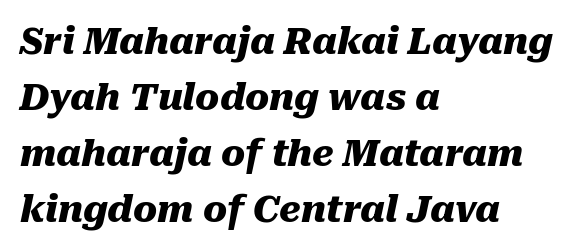
Emphasis by weight is at full strength: bold. The passage shown stacks its lines at a standard gap. Line beginnings align vertically; line endings do not. Character widths vary here, with narrow letters taking less room than wide ones. Descenders hang freely into open space. The rendering applies a slant to the glyphs.
